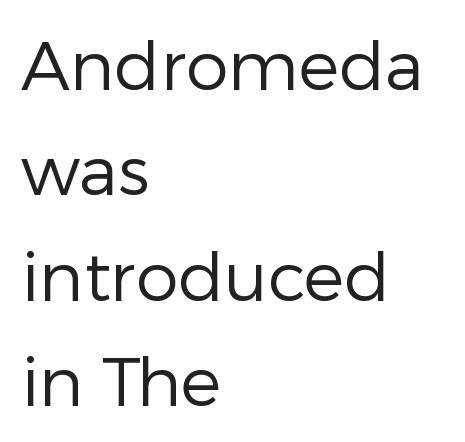
Q: Is the text bold? A: No.
Q: Is the text italic (slanted)? A: No, it is upright.
Q: Is the typeface a serif or a sans-serif typeface? A: Sans-serif.
Q: Is the text underlined? A: No.
Q: How is the paragraph aligned? A: Left-aligned.
Q: Is the spacing between letters normal or unusually wide? A: Normal.
Q: Is the spacing between lines tight, normal or loose? A: Normal.
Q: Width (condensed, normal, or wide)? A: Normal.
Q: Stroke contrast? A: Low.
Q: x-height? A: Medium.
Q: Monospaced? A: No.
